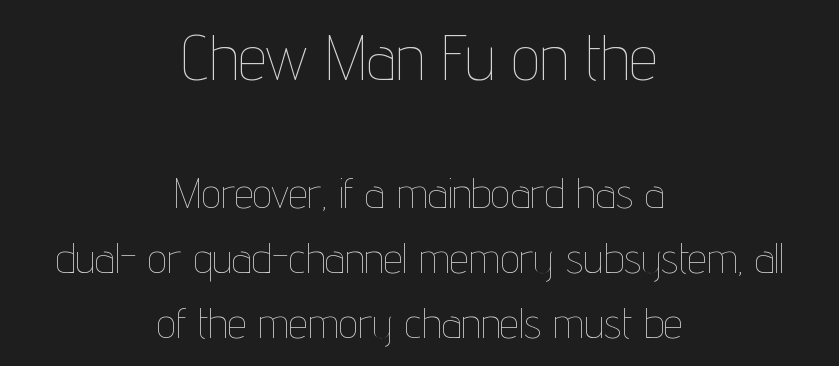
The image shows 64 px thin, condensed type, upright; set centered, normal line spacing (1.51x), normal letter spacing, not underlined; the first (top) block is 1.49x larger; low stroke contrast and a medium x-height.
